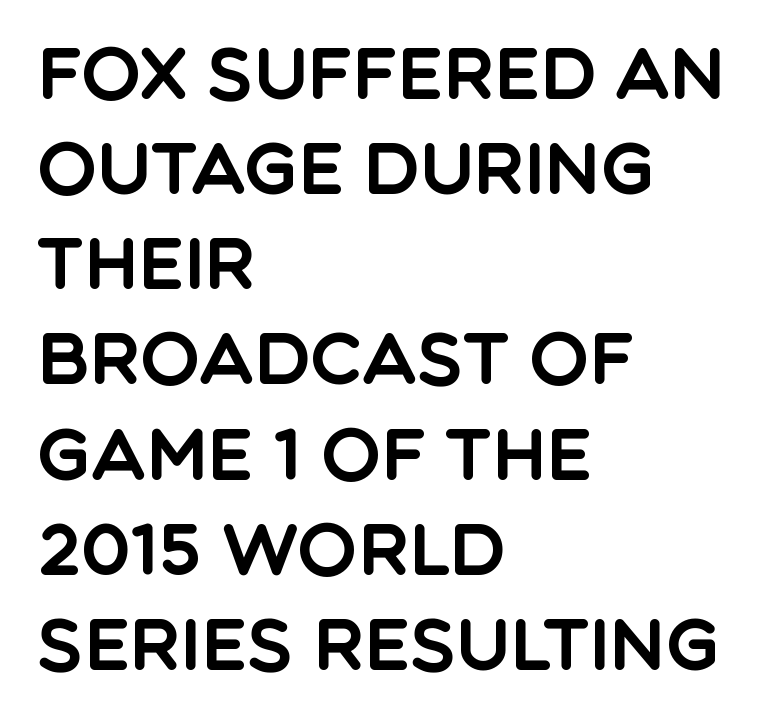
The image shows 71 px sans-serif type, upright; set left-aligned, normal line spacing (1.34x), normal letter spacing, not underlined; a large x-height.
